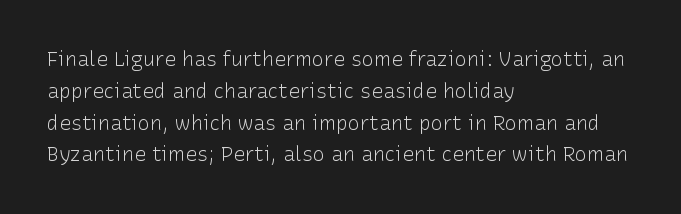
The image shows 20 px text type, upright; set left-aligned, normal line spacing (1.59x), normal letter spacing, not underlined.
